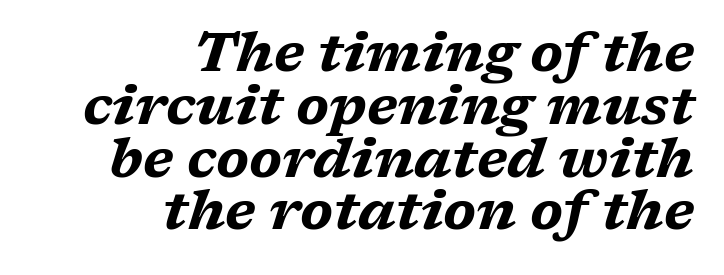
The letters sit at their default tracking, neither squeezed nor spread. Varying glyph widths throughout — classic text-font behaviour. The passage shown is not underscored anywhere. Each glyph is drawn with heavy, bold strokes.
